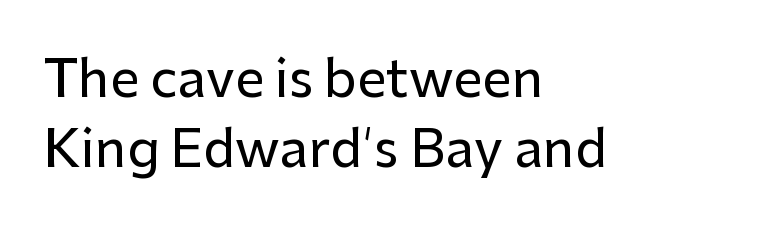
{"serif": "no", "italic": "no", "width": "normal", "stroke_contrast": "low", "x_height": "medium", "monospaced": "no", "underline": "no", "align": "left", "line_spacing": "normal", "line_spacing_ratio": 1.34, "letter_spacing": "normal", "letter_spacing_em": 0.0, "glyph_px": 52}
